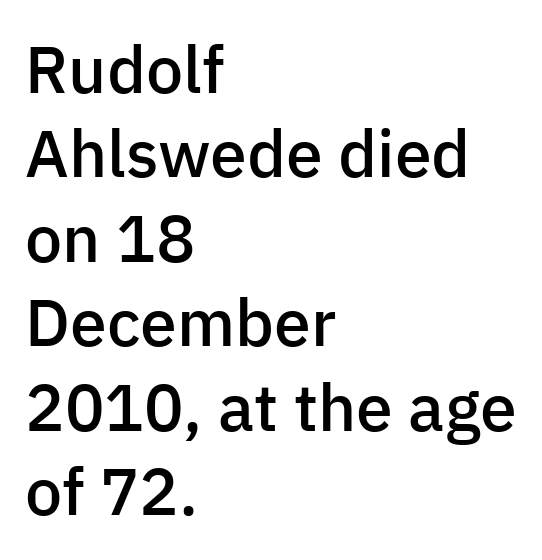
Every character sits straight up, as roman type does. Clear beneath every line of the passage. Caption: multi-line text, flush left, ragged right. Leading: standard. These words are printed semibold, heavier than regular yet not bold. Here the designer chose a conventional face with non-uniform glyph widths.
